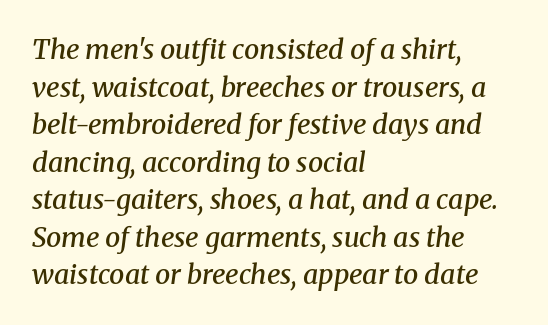
Q: Is the text bold? A: Semi-bold.
Q: Is the text italic (slanted)? A: Yes, it leans right by about 8 degrees.
Q: Is the text underlined? A: No.
Q: How is the paragraph aligned? A: Left-aligned.
Q: Is the spacing between letters normal or unusually wide? A: Normal.
Q: Is the spacing between lines tight, normal or loose? A: Normal.
